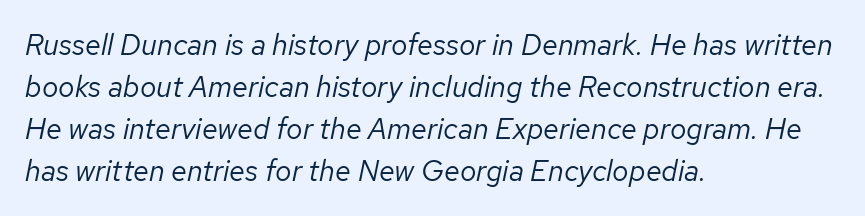
{"italic": "yes", "lean": "right", "slant_degrees": 12, "bold": "no", "weight": "regular", "width": "normal", "stroke_contrast": "low", "x_height": "medium", "monospaced": "no", "underline": "no", "align": "left", "line_spacing": "normal", "line_spacing_ratio": 1.45, "letter_spacing": "normal", "letter_spacing_em": 0.0, "glyph_px": 29}
